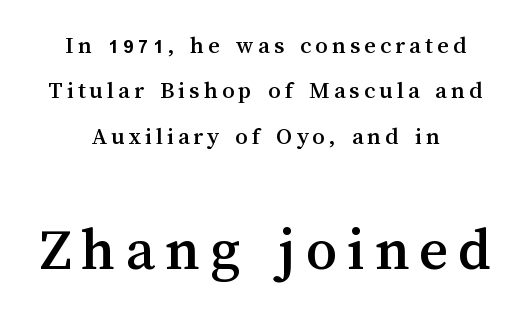
The zone under the glyphs is completely vacant. Character widths vary here, with narrow letters taking less room than wide ones. Bigger letters appear in the bottom chunk; the top chunk is reduced. Is the block centered? Yes — each line is placed symmetrically about the middle.
